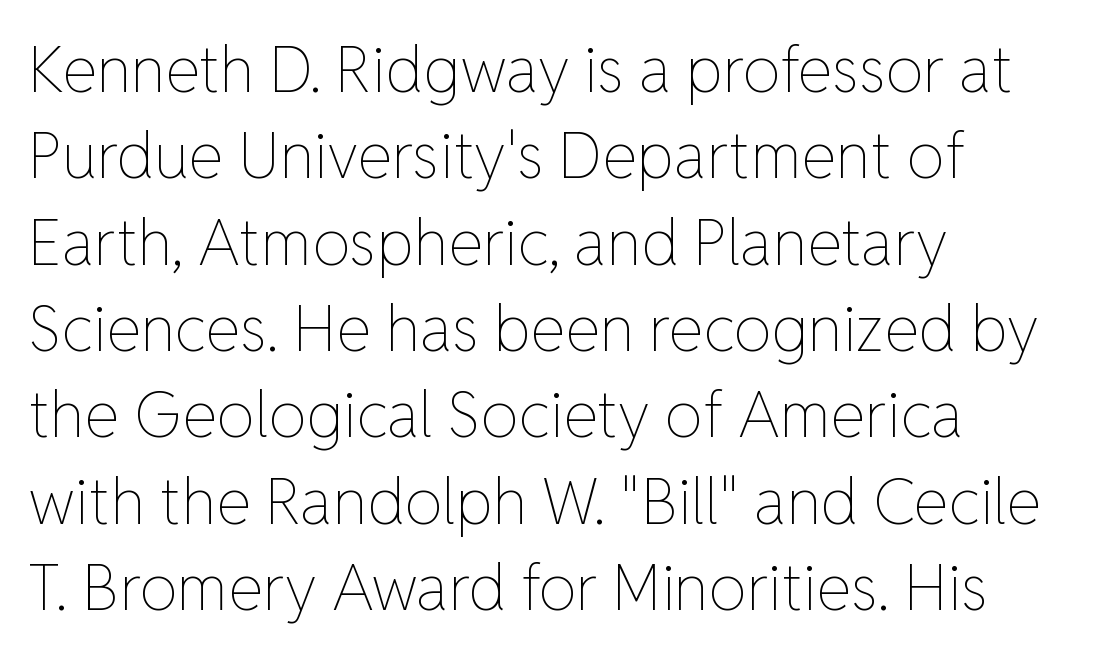
Q: Is the text bold? A: No.
Q: Is the text italic (slanted)? A: No, it is upright.
Q: Is the text underlined? A: No.
Q: How is the paragraph aligned? A: Left-aligned.
Q: Is the spacing between letters normal or unusually wide? A: Normal.
Q: Is the spacing between lines tight, normal or loose? A: Normal.
Q: Width (condensed, normal, or wide)? A: Normal.
Q: Stroke contrast? A: Low.
Q: x-height? A: Medium.
Q: Monospaced? A: No.
